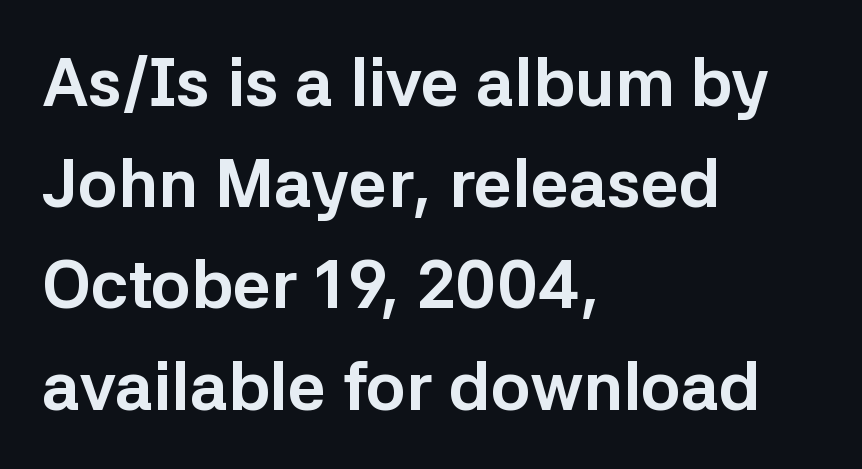
Q: Is the text bold? A: Yes.
Q: Is the text italic (slanted)? A: No, it is upright.
Q: Is the typeface a serif or a sans-serif typeface? A: Sans-serif.
Q: Is the text underlined? A: No.
Q: How is the paragraph aligned? A: Left-aligned.
Q: Is the spacing between letters normal or unusually wide? A: Normal.
Q: Is the spacing between lines tight, normal or loose? A: Normal.
Q: Width (condensed, normal, or wide)? A: Normal.
Q: Stroke contrast? A: Low.
Q: x-height? A: Medium.
Q: Monospaced? A: No.
